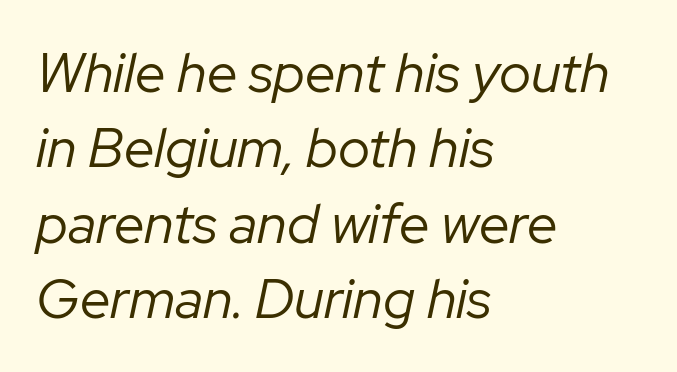
{"italic": "yes", "lean": "right", "slant_degrees": 12, "bold": "no", "weight": "regular", "width": "normal", "stroke_contrast": "low", "x_height": "medium", "monospaced": "no", "underline": "no", "align": "left", "line_spacing": "normal", "line_spacing_ratio": 1.37, "letter_spacing": "normal", "letter_spacing_em": 0.0, "glyph_px": 55}
